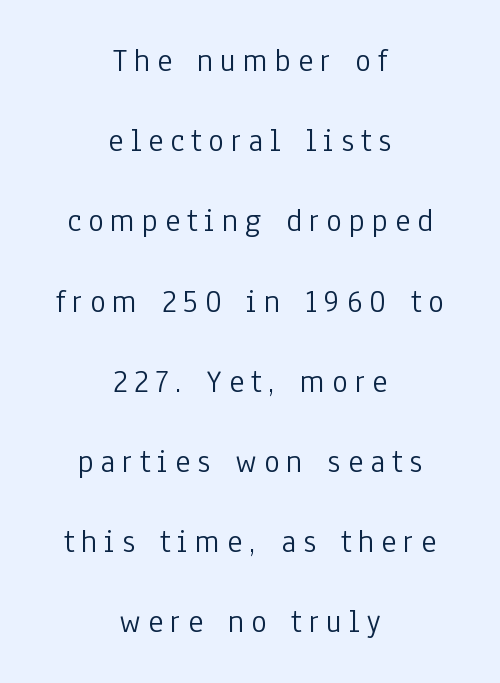
{"serif": "no", "italic": "no", "bold": "no", "weight": "light", "width": "condensed", "stroke_contrast": "low", "x_height": "medium", "monospaced": "no", "underline": "no", "align": "center", "line_spacing": "loose", "line_spacing_ratio": 2.43, "letter_spacing": "wide", "letter_spacing_em": 0.21, "glyph_px": 33}
